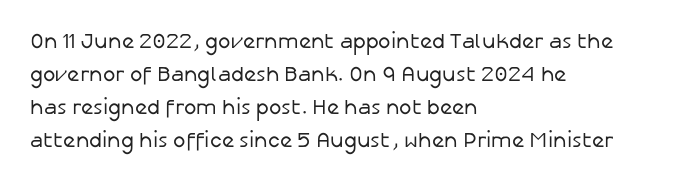
The image shows 21 px text type, upright; set left-aligned, normal line spacing (1.57x), normal letter spacing, not underlined.
